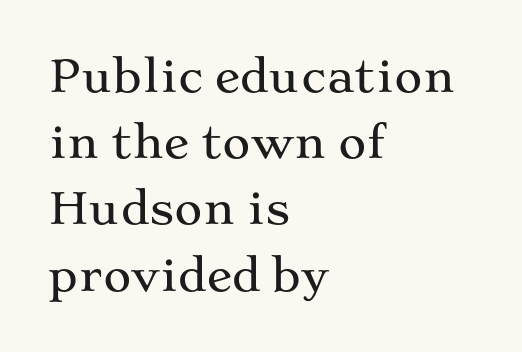
{"serif": "yes", "italic": "no", "width": "wide", "stroke_contrast": "medium", "x_height": "medium", "monospaced": "no", "underline": "no", "align": "left", "line_spacing": "normal", "line_spacing_ratio": 1.54, "letter_spacing": "normal", "letter_spacing_em": 0.0, "glyph_px": 43}
